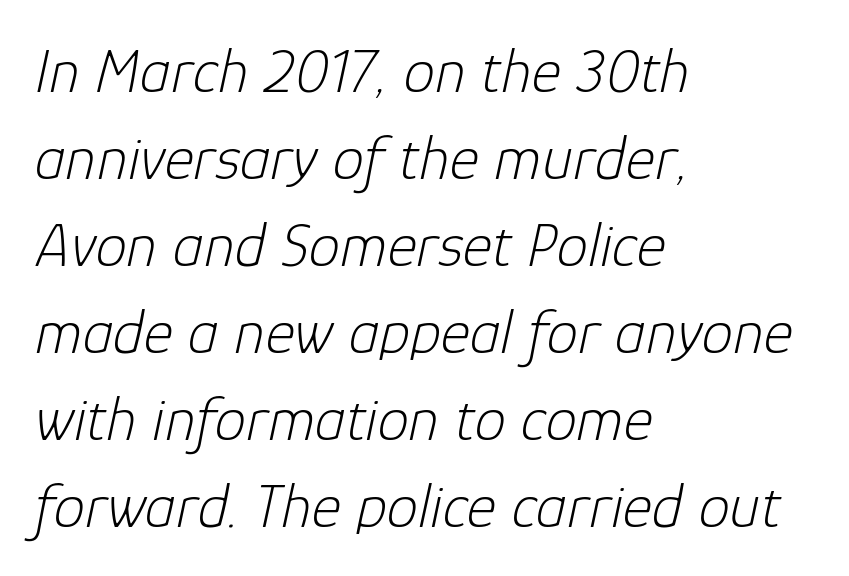
The compositor pushed each line to the left boundary. Stroke mass is kept to a normal reading level or below. Varying glyph widths throughout — classic text-font behaviour. Compared with typical paragraphs, the rows here are spaced about the same.
